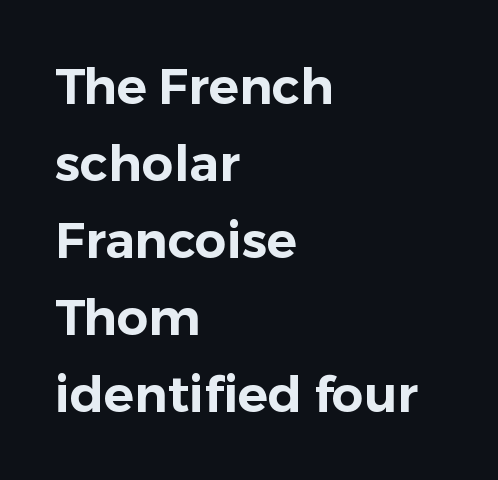
The image shows 50 px sans-serif type, upright; set left-aligned, normal line spacing (1.54x), normal letter spacing, not underlined; low stroke contrast and a medium x-height.
